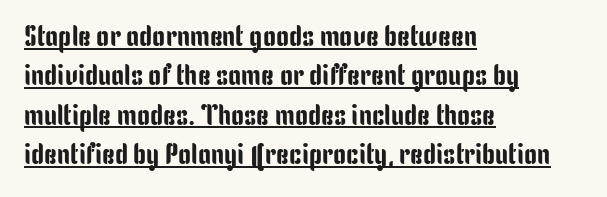
The image shows 29 px condensed sans-serif type, upright; set left-aligned, normal line spacing (1.36x), normal letter spacing, underlined; low stroke contrast and a medium x-height.
